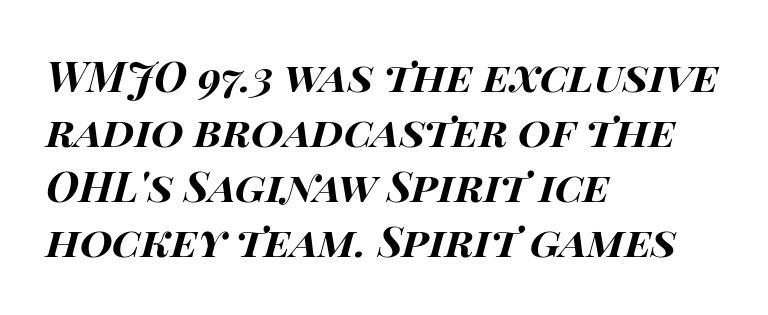
Q: Is the text bold? A: Yes.
Q: Is the text italic (slanted)? A: Yes, it leans right by about 14 degrees.
Q: Is the text underlined? A: No.
Q: How is the paragraph aligned? A: Left-aligned.
Q: Is the spacing between letters normal or unusually wide? A: Normal.
Q: Is the spacing between lines tight, normal or loose? A: Normal.
Q: Width (condensed, normal, or wide)? A: Wide.
Q: Stroke contrast? A: High.
Q: x-height? A: Large.
Q: Monospaced? A: No.
